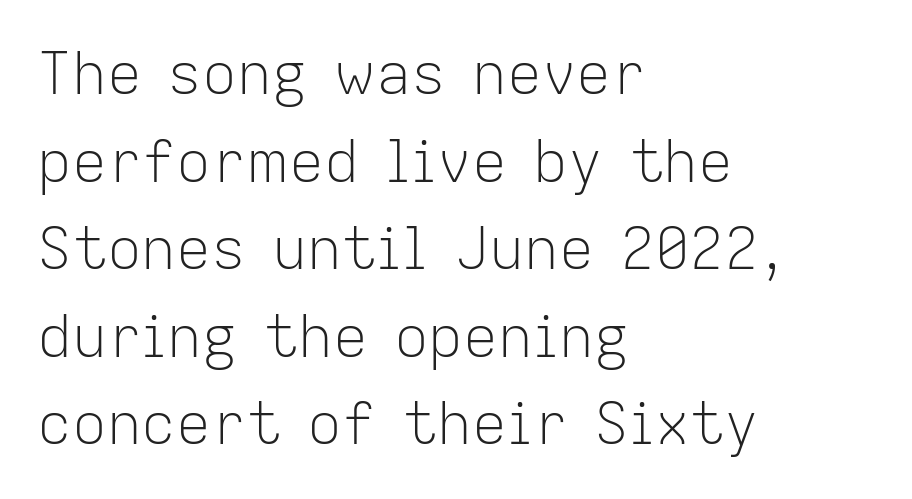
I'd call this a sans setting — the letters go barefoot. The block of text has a typical density, with ordinary space between rows. The letterforms sit at book weight or below. The rendering uses natural spacing where letterforms have individual widths. One-word summary of the alignment: left.
